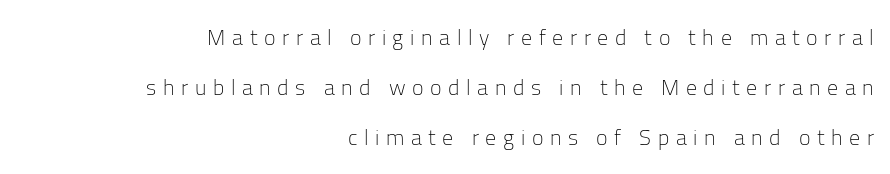
These lines were composed using upright roman letters. Honestly, the rows look like they've been pulled way apart. The typesetter chose a ragged-left arrangement here. The type is letterspaced generously, with wide tracking. This rendering features lettering with no underline. A light-to-regular cut is what we see here.
